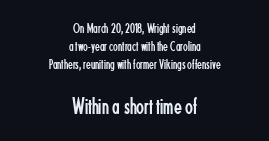
{"italic": "no", "bold": "no", "underline": "no", "align": "center", "line_spacing": "normal", "line_spacing_ratio": 1.3, "letter_spacing": "normal", "letter_spacing_em": 0.0, "larger_block": "second", "size_ratio": 1.64, "glyph_px": 23}
